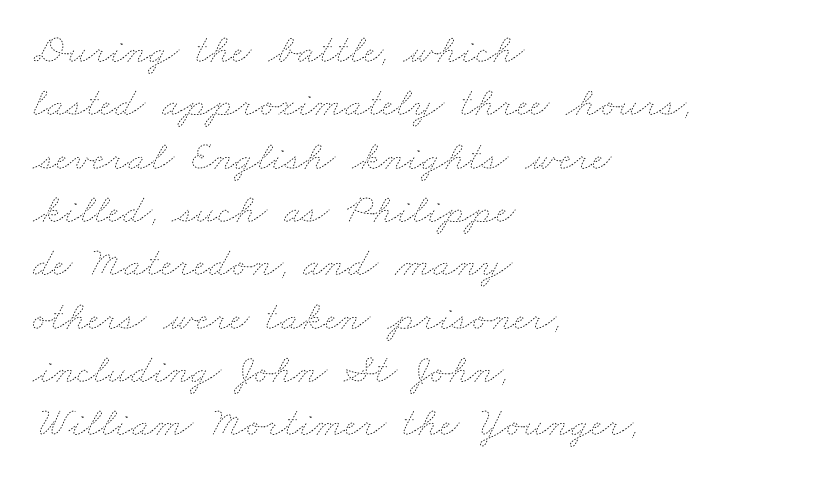
This sample keeps an unexceptional amount of space between lines. The font sits on the lighter half of the weight spectrum, regular included. Honestly, the letter spacing is just normal — you wouldn't notice it. The rendering uses natural spacing where letterforms have individual widths. Honestly, there is no underline to notice here at all.
